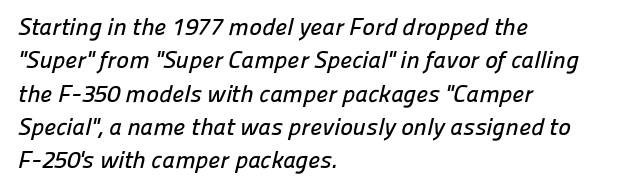
The image shows 24 px text type; set left-aligned, normal line spacing (1.39x), normal letter spacing, not underlined.
